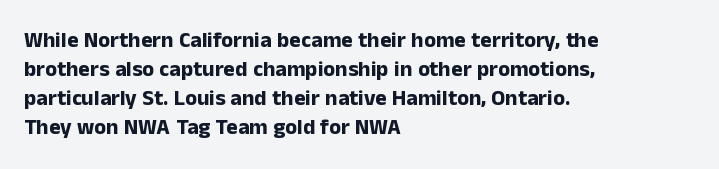
Q: Is the text bold? A: Yes.
Q: Is the text italic (slanted)? A: No, it is upright.
Q: Is the text underlined? A: No.
Q: How is the paragraph aligned? A: Left-aligned.
Q: Is the spacing between letters normal or unusually wide? A: Normal.
Q: Is the spacing between lines tight, normal or loose? A: Normal.
